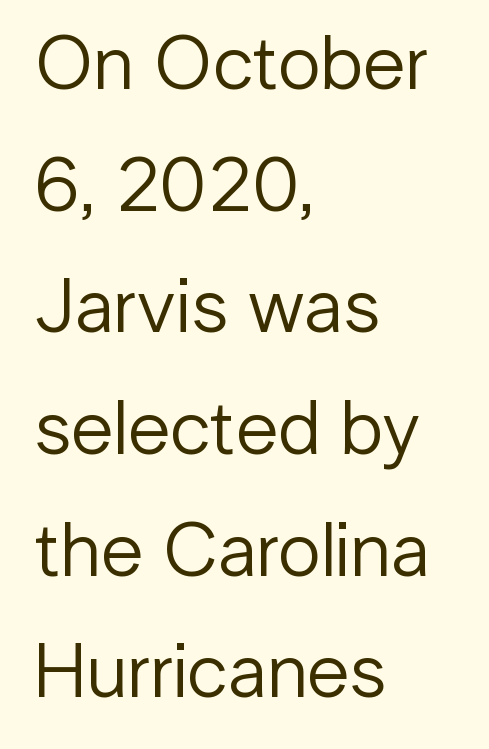
The image shows 77 px regular-weight sans-serif type, upright; set left-aligned, normal line spacing (1.58x), normal letter spacing, not underlined; low stroke contrast and a medium x-height.
